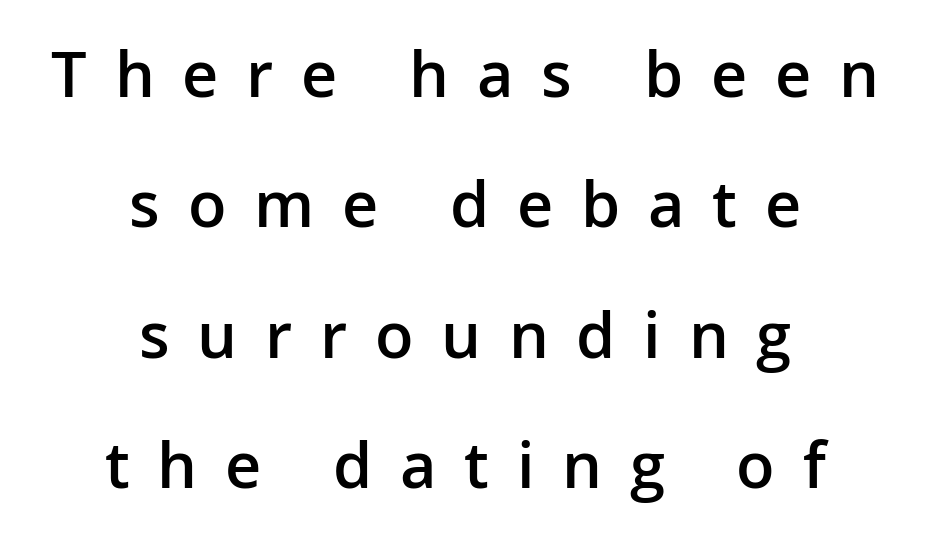
Q: Is the text bold? A: Semi-bold.
Q: Is the text italic (slanted)? A: No, it is upright.
Q: Is the typeface a serif or a sans-serif typeface? A: Sans-serif.
Q: Is the text underlined? A: No.
Q: How is the paragraph aligned? A: Centered.
Q: Is the spacing between letters normal or unusually wide? A: Unusually wide.
Q: Is the spacing between lines tight, normal or loose? A: Loose.
Q: Width (condensed, normal, or wide)? A: Normal.
Q: Stroke contrast? A: Low.
Q: x-height? A: Medium.
Q: Monospaced? A: No.
